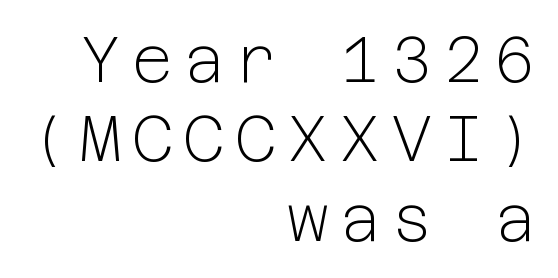
Q: Is the text bold? A: No.
Q: Is the text italic (slanted)? A: No, it is upright.
Q: Is the typeface a serif or a sans-serif typeface? A: Sans-serif.
Q: Is the text underlined? A: No.
Q: How is the paragraph aligned? A: Right-aligned.
Q: Width (condensed, normal, or wide)? A: Normal.
Q: Stroke contrast? A: Low.
Q: x-height? A: Medium.
